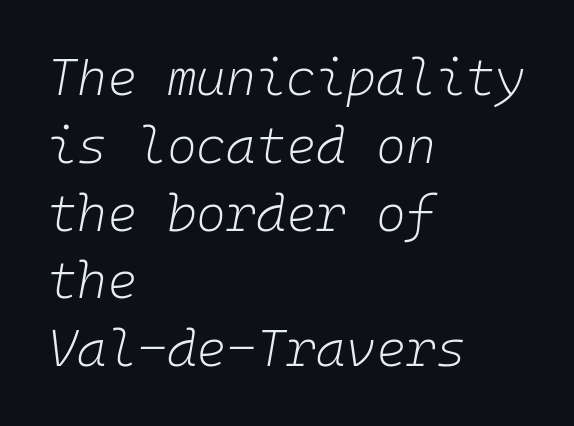
Q: Is the text bold? A: No.
Q: Is the text italic (slanted)? A: Yes, it leans right by about 10 degrees.
Q: Is the text underlined? A: No.
Q: How is the paragraph aligned? A: Left-aligned.
Q: Is the spacing between letters normal or unusually wide? A: Normal.
Q: Is the spacing between lines tight, normal or loose? A: Normal.
Q: Width (condensed, normal, or wide)? A: Normal.
Q: Stroke contrast? A: Low.
Q: x-height? A: Medium.
Q: Monospaced? A: Yes.
